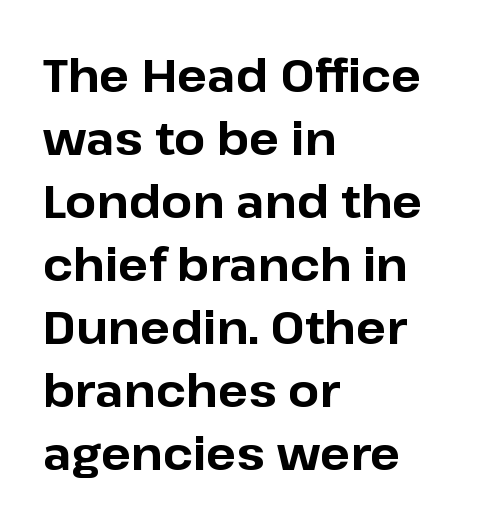
The image shows 45 px bold sans-serif type, upright; set left-aligned, normal line spacing (1.4x), normal letter spacing, not underlined; low stroke contrast and a medium x-height.
